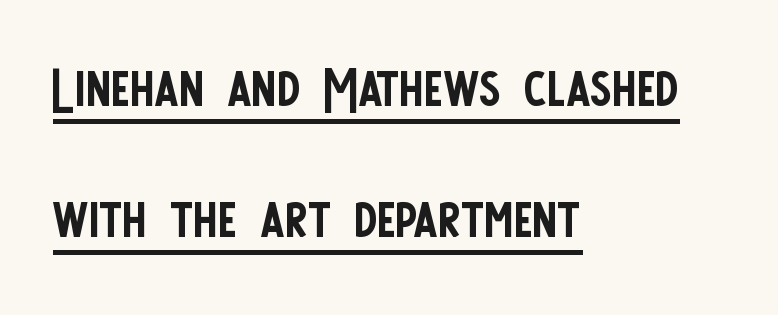
{"serif": "no", "italic": "no", "bold": "no", "weight": "regular", "width": "condensed", "stroke_contrast": "low", "x_height": "large", "monospaced": "no", "underline": "yes", "align": "left", "line_spacing": "normal", "line_spacing_ratio": 1.7, "letter_spacing": "normal", "letter_spacing_em": 0.0, "glyph_px": 77}
